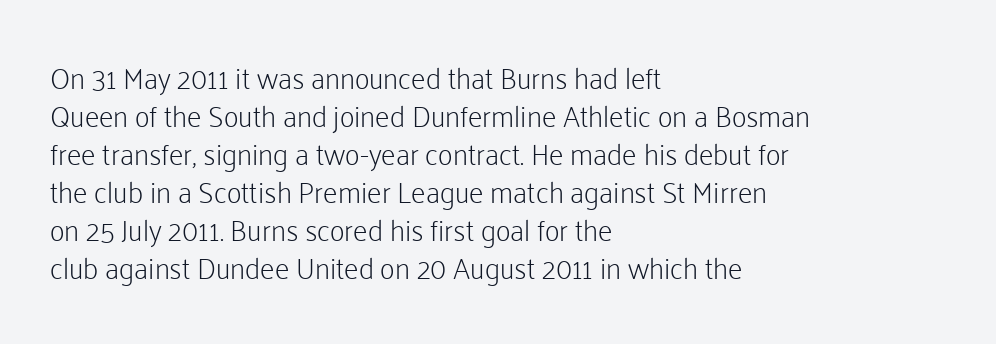
The image shows 29 px light sans-serif type, upright; set left-aligned, normal line spacing (1.31x), normal letter spacing, not underlined; low stroke contrast and a medium x-height.
